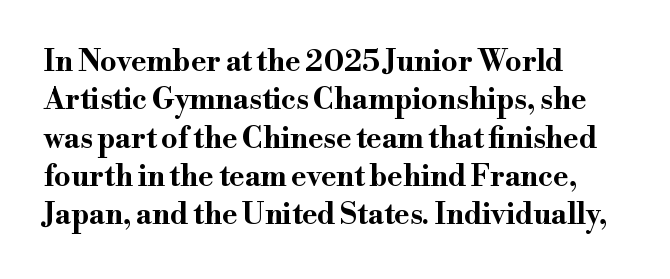
{"serif": "yes", "italic": "no", "bold": "yes", "weight": "bold", "width": "wide", "stroke_contrast": "high", "x_height": "small", "monospaced": "no", "underline": "no", "align": "left", "line_spacing": "normal", "line_spacing_ratio": 1.32, "letter_spacing": "normal", "letter_spacing_em": 0.0, "glyph_px": 29}
